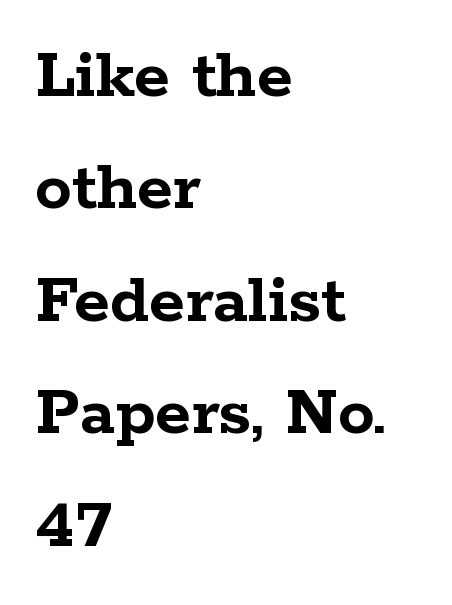
{"serif": "yes", "italic": "no", "bold": "yes", "weight": "semibold", "width": "wide", "stroke_contrast": "low", "x_height": "medium", "monospaced": "no", "underline": "no", "align": "left", "line_spacing": "normal", "line_spacing_ratio": 1.52, "letter_spacing": "normal", "letter_spacing_em": 0.0, "glyph_px": 74}
